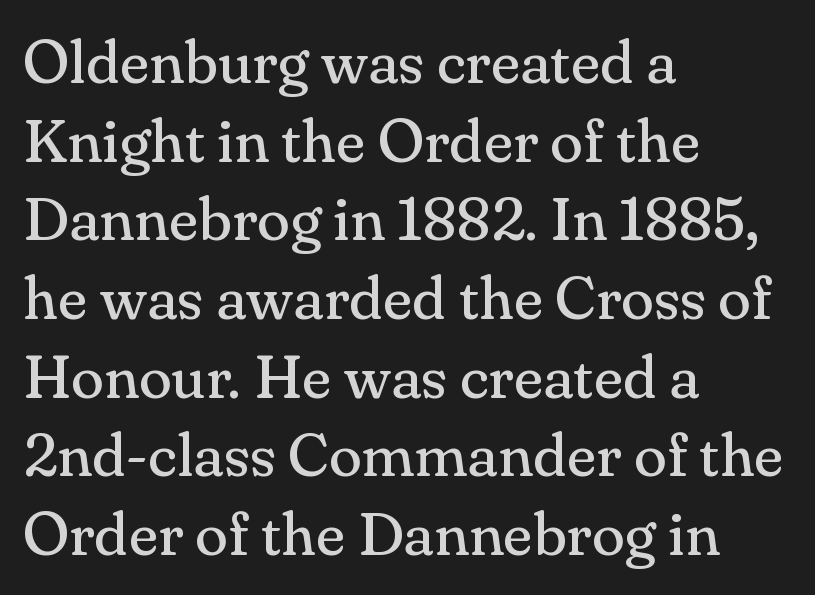
{"serif": "yes", "italic": "no", "bold": "no", "weight": "regular", "width": "normal", "stroke_contrast": "medium", "x_height": "small", "monospaced": "no", "underline": "no", "align": "left", "line_spacing": "normal", "line_spacing_ratio": 1.29, "letter_spacing": "normal", "letter_spacing_em": 0.0, "glyph_px": 61}
